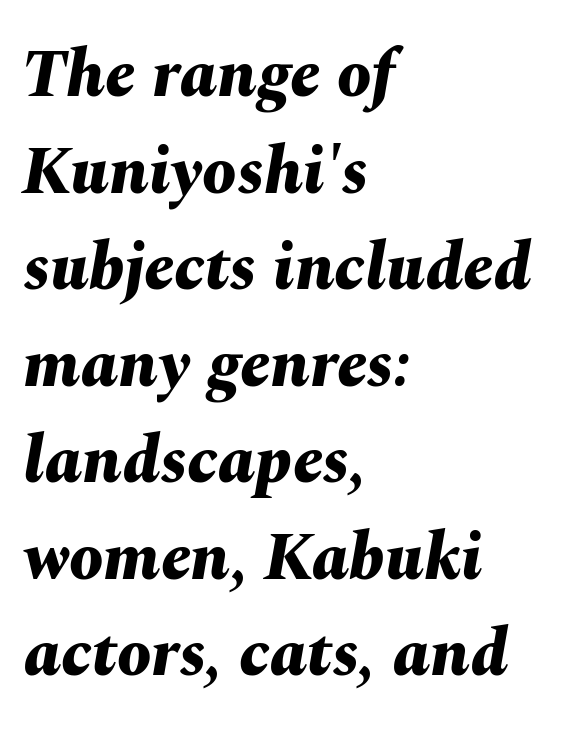
Q: Is the text bold? A: Yes.
Q: Is the text italic (slanted)? A: Yes, it leans right by about 10 degrees.
Q: Is the text underlined? A: No.
Q: How is the paragraph aligned? A: Left-aligned.
Q: Is the spacing between letters normal or unusually wide? A: Normal.
Q: Is the spacing between lines tight, normal or loose? A: Normal.
Q: Width (condensed, normal, or wide)? A: Normal.
Q: Stroke contrast? A: Medium.
Q: x-height? A: Medium.
Q: Monospaced? A: No.
